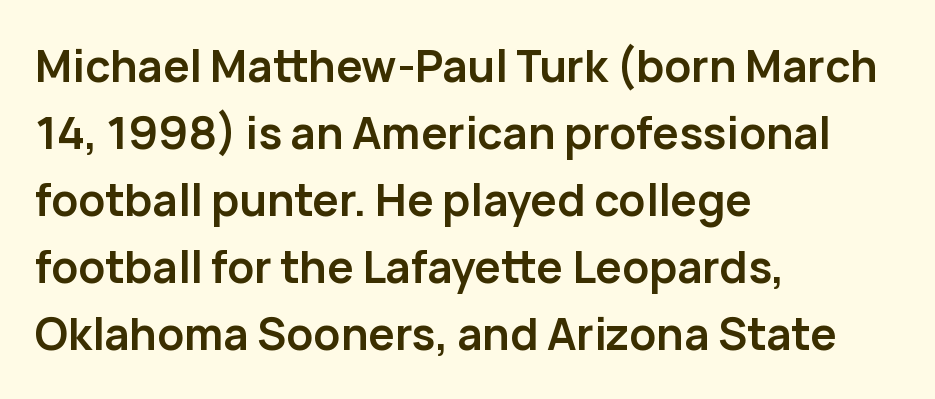
The image shows 44 px semibold sans-serif type, upright; set left-aligned, normal line spacing (1.52x), normal letter spacing, not underlined; low stroke contrast and a medium x-height.
